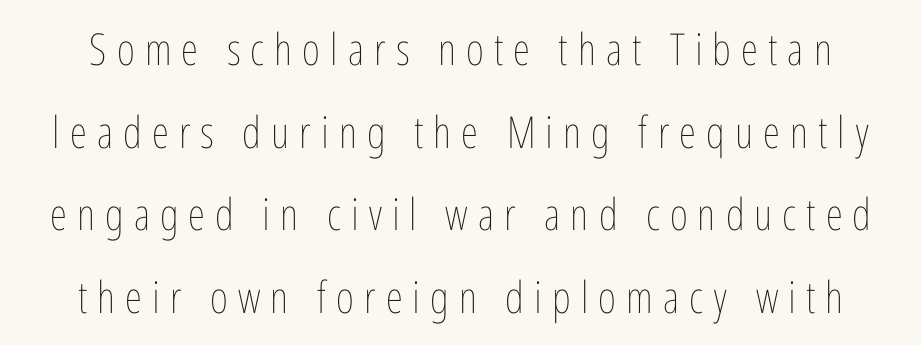
{"italic": "no", "bold": "no", "weight": "thin", "width": "condensed", "stroke_contrast": "low", "x_height": "medium", "monospaced": "no", "underline": "no", "line_spacing_ratio": 1.88, "letter_spacing": "wide", "letter_spacing_em": 0.23, "glyph_px": 44}
